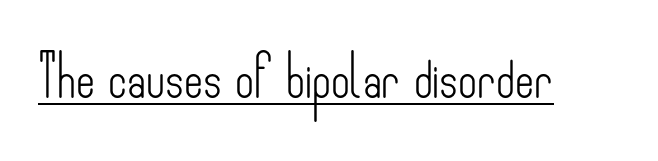
Here the designer chose a conventional face with non-uniform glyph widths. The passage shown is underscored from start to finish. A typesetter would label this face a sans. Nope, not italic — everything's standing straight. The tracking reads as untouched default to a designer's eye.
